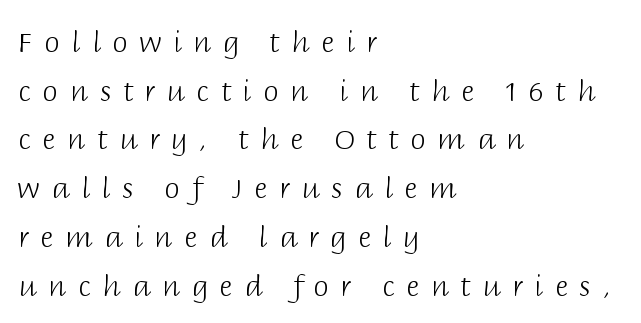
One-word summary of the alignment: left. Posture: vertical. Ink coverage per letter is moderate at most. The passage shown is typed in a proportional face where columns would drift.
